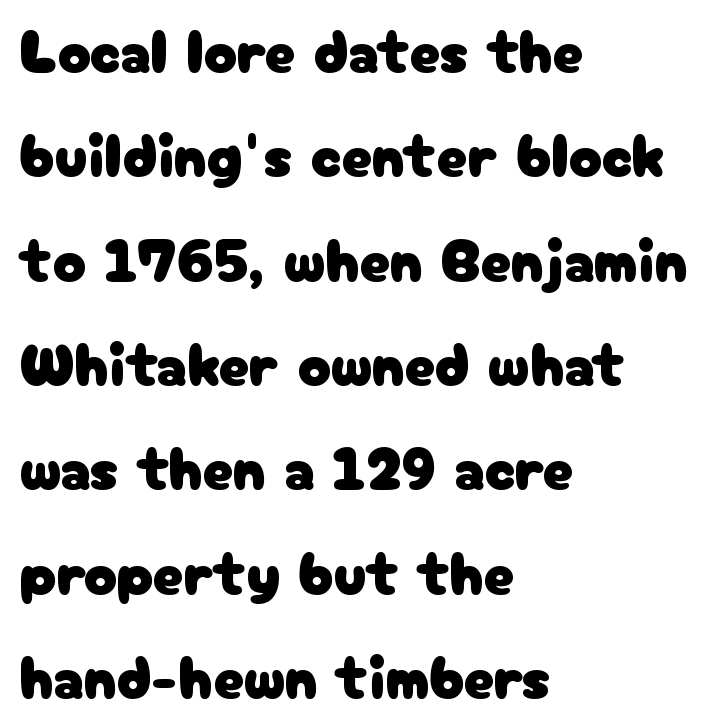
Q: Is the text italic (slanted)? A: No, it is upright.
Q: Is the typeface a serif or a sans-serif typeface? A: Sans-serif.
Q: Is the text underlined? A: No.
Q: How is the paragraph aligned? A: Left-aligned.
Q: Is the spacing between letters normal or unusually wide? A: Normal.
Q: Width (condensed, normal, or wide)? A: Normal.
Q: Stroke contrast? A: Low.
Q: x-height? A: Medium.
Q: Monospaced? A: No.
